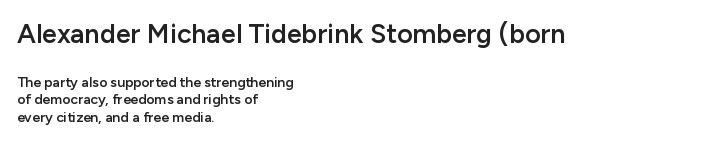
Baseline-to-baseline distance is the conventional proportion of letter height. Size contrast runs from large at the top to small at the bottom. Weight check: semibold — heavier than regular, not quite bold. The words here are not underlined.
